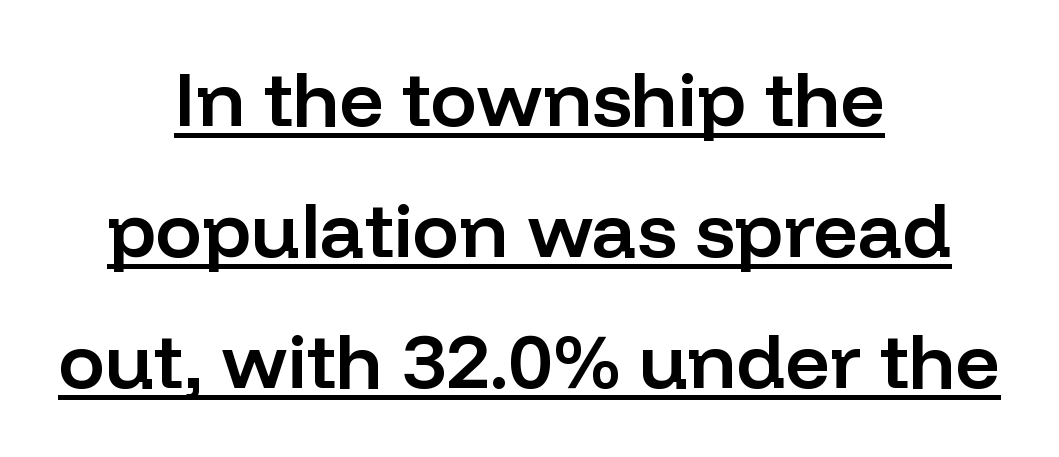
{"serif": "no", "italic": "no", "bold": "semi", "weight": "semibold", "width": "normal", "stroke_contrast": "low", "x_height": "medium", "monospaced": "no", "underline": "yes", "align": "center", "line_spacing": "normal", "line_spacing_ratio": 1.7, "letter_spacing": "normal", "letter_spacing_em": 0.0, "glyph_px": 77}
